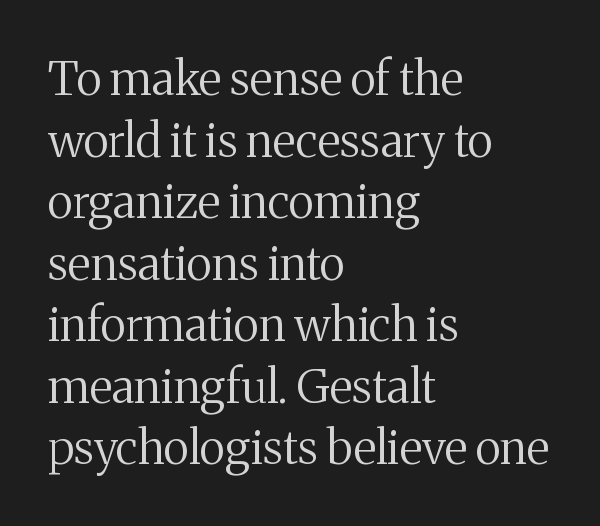
Is this a fixed-width face? No — the glyphs have proportional, varying widths. If you drew a ruler down the left edge, every line would touch it. The words here are not underlined. Short note: letters normally spaced. Posture: upright roman.
